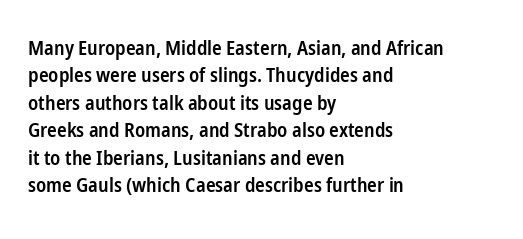
{"italic": "no", "bold": "semi", "underline": "no", "align": "left", "line_spacing": "normal", "line_spacing_ratio": 1.37, "letter_spacing": "normal", "letter_spacing_em": 0.0, "glyph_px": 20}
